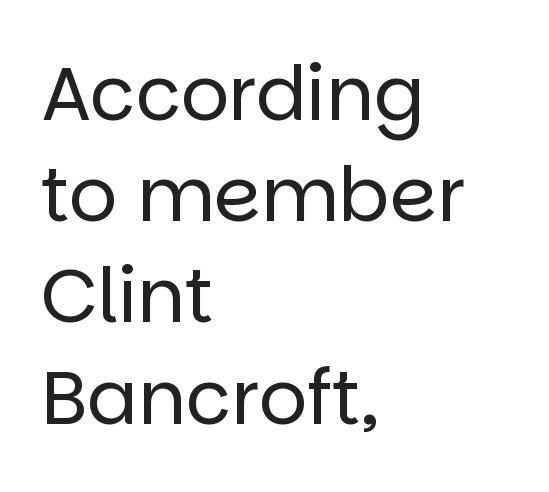
{"serif": "no", "italic": "no", "bold": "no", "weight": "regular", "width": "normal", "stroke_contrast": "low", "x_height": "large", "monospaced": "no", "underline": "no", "align": "left", "line_spacing": "normal", "line_spacing_ratio": 1.35, "letter_spacing": "normal", "letter_spacing_em": 0.0, "glyph_px": 75}
